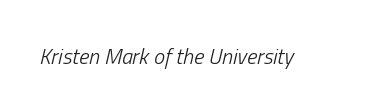
The image shows 22 px text type, italic (leaning right); set normal letter spacing, not underlined.
